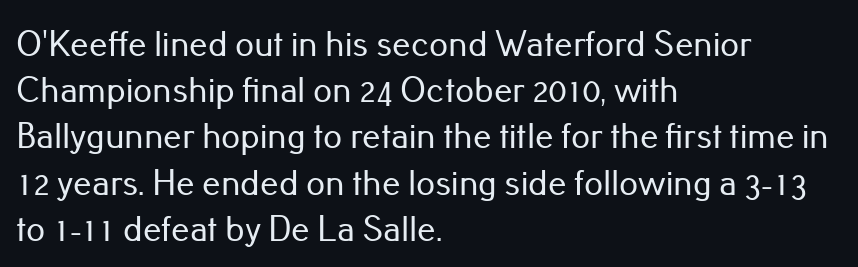
The image shows 37 px sans-serif type, upright; set left-aligned, normal line spacing (1.25x), normal letter spacing, not underlined; low stroke contrast and a small x-height.
